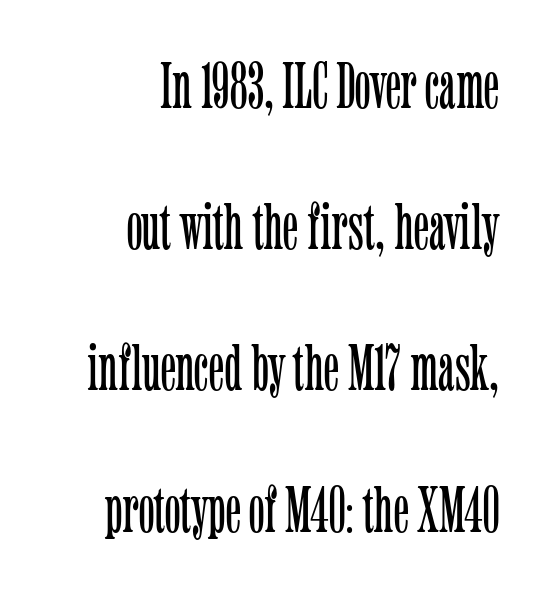
{"serif": "yes", "italic": "no", "bold": "no", "weight": "light", "width": "condensed", "stroke_contrast": "low", "x_height": "medium", "monospaced": "no", "underline": "no", "align": "right", "line_spacing": "loose", "line_spacing_ratio": 2.14, "letter_spacing": "normal", "letter_spacing_em": 0.0, "glyph_px": 66}
